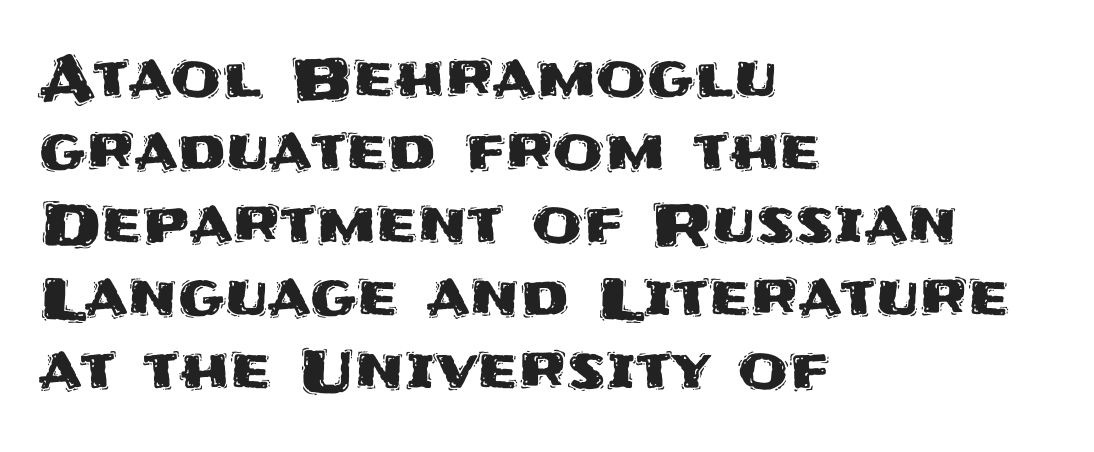
{"serif": "no", "italic": "no", "width": "normal", "stroke_contrast": "medium", "x_height": "large", "monospaced": "no", "underline": "no", "align": "left", "line_spacing": "normal", "line_spacing_ratio": 1.26, "letter_spacing": "normal", "letter_spacing_em": 0.0, "glyph_px": 58}
